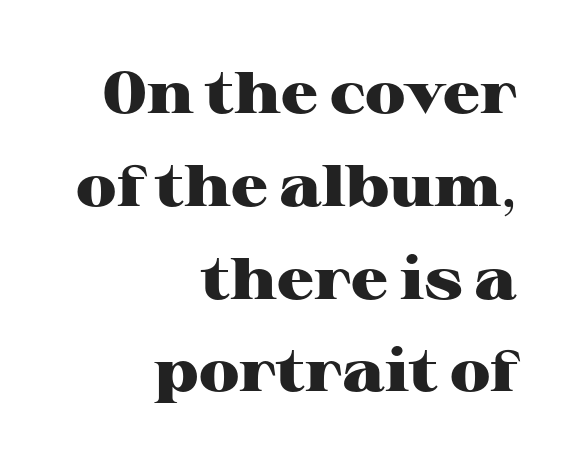
{"serif": "yes", "italic": "no", "bold": "yes", "weight": "heavy", "width": "wide", "stroke_contrast": "high", "x_height": "medium", "monospaced": "no", "underline": "no", "align": "right", "line_spacing": "normal", "line_spacing_ratio": 1.6, "letter_spacing": "normal", "letter_spacing_em": 0.0, "glyph_px": 58}
